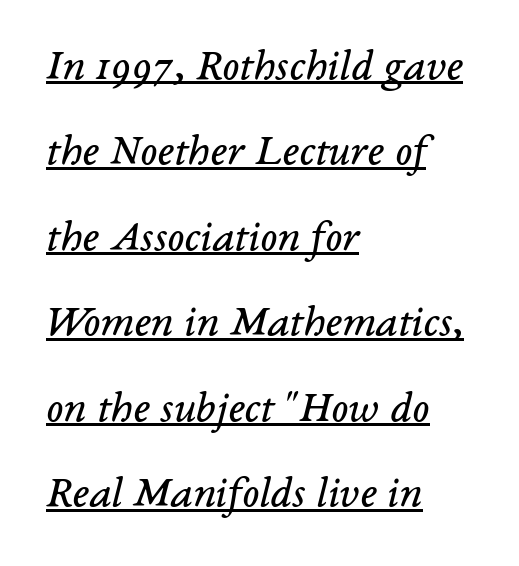
Q: Is the text bold? A: No.
Q: Is the text italic (slanted)? A: Yes, it leans right by about 14 degrees.
Q: Is the typeface a serif or a sans-serif typeface? A: Serif.
Q: Is the text underlined? A: Yes.
Q: How is the paragraph aligned? A: Left-aligned.
Q: Is the spacing between letters normal or unusually wide? A: Normal.
Q: Is the spacing between lines tight, normal or loose? A: Loose.
Q: Width (condensed, normal, or wide)? A: Normal.
Q: Stroke contrast? A: Low.
Q: x-height? A: Medium.
Q: Monospaced? A: No.
